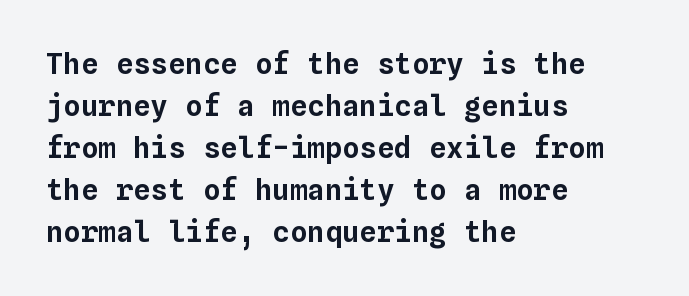
{"italic": "no", "width": "normal", "stroke_contrast": "low", "x_height": "medium", "monospaced": "yes", "underline": "no", "align": "left", "line_spacing": "normal", "line_spacing_ratio": 1.45, "letter_spacing": "normal", "letter_spacing_em": 0.0, "glyph_px": 29}
